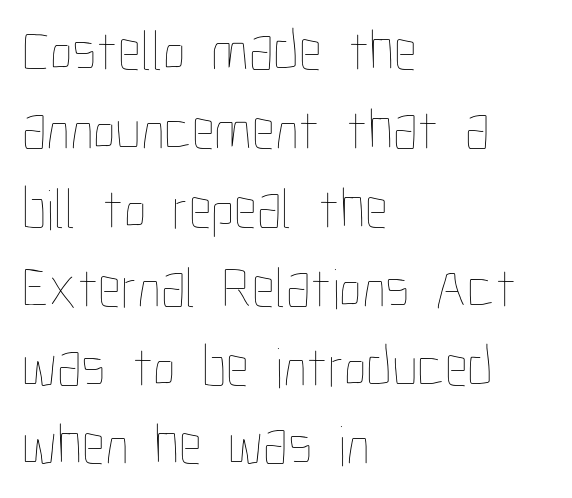
The lines are quadded left. This sample has the flowing, uneven cadence of proportional lettering. Is there much room between lines? A standard amount, neither cramped nor airy. The passage shown has conventional tracking throughout.
